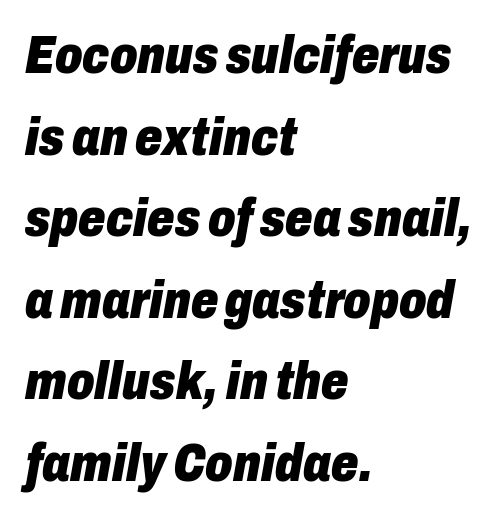
Q: Is the text bold? A: Yes.
Q: Is the text italic (slanted)? A: Yes, it leans right by about 10 degrees.
Q: Is the text underlined? A: No.
Q: How is the paragraph aligned? A: Left-aligned.
Q: Is the spacing between letters normal or unusually wide? A: Normal.
Q: Is the spacing between lines tight, normal or loose? A: Normal.
Q: Width (condensed, normal, or wide)? A: Condensed.
Q: Stroke contrast? A: Low.
Q: x-height? A: Medium.
Q: Monospaced? A: No.
